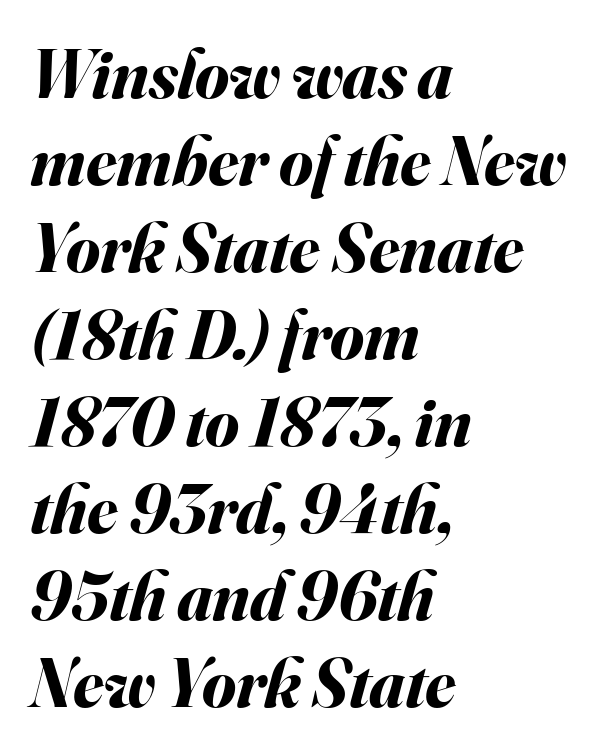
Q: Is the text bold? A: Yes.
Q: Is the text italic (slanted)? A: Yes, it leans right by about 16 degrees.
Q: Is the text underlined? A: No.
Q: How is the paragraph aligned? A: Left-aligned.
Q: Is the spacing between letters normal or unusually wide? A: Normal.
Q: Is the spacing between lines tight, normal or loose? A: Normal.
Q: Width (condensed, normal, or wide)? A: Normal.
Q: Stroke contrast? A: Medium.
Q: x-height? A: Small.
Q: Monospaced? A: No.
